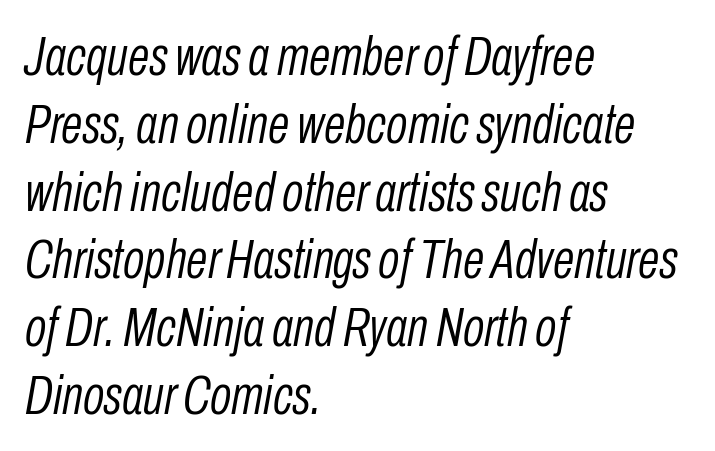
{"italic": "yes", "lean": "right", "slant_degrees": 10, "bold": "no", "weight": "light", "width": "condensed", "stroke_contrast": "low", "x_height": "medium", "monospaced": "no", "underline": "no", "align": "left", "line_spacing_ratio": 1.21, "letter_spacing": "normal", "letter_spacing_em": 0.0, "glyph_px": 56}
